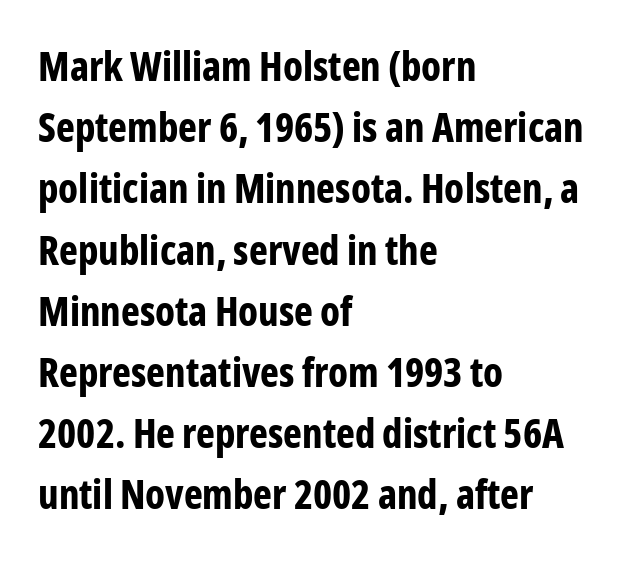
The image shows 40 px bold, condensed sans-serif type, upright; set left-aligned, normal line spacing (1.53x), normal letter spacing, not underlined; low stroke contrast and a medium x-height.
